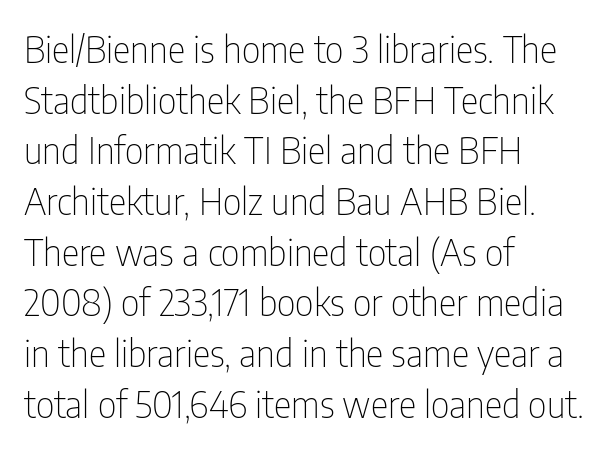
Q: Is the text bold? A: No.
Q: Is the text italic (slanted)? A: No, it is upright.
Q: Is the typeface a serif or a sans-serif typeface? A: Sans-serif.
Q: Is the text underlined? A: No.
Q: How is the paragraph aligned? A: Left-aligned.
Q: Is the spacing between letters normal or unusually wide? A: Normal.
Q: Is the spacing between lines tight, normal or loose? A: Normal.
Q: Width (condensed, normal, or wide)? A: Condensed.
Q: Stroke contrast? A: Low.
Q: x-height? A: Medium.
Q: Monospaced? A: No.
